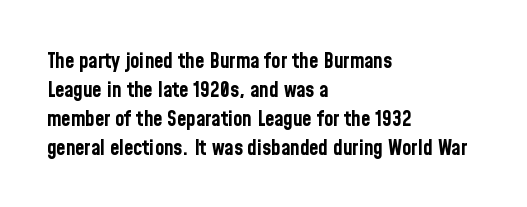
The lines are quadded left. These lines keep a tight, regular rhythm from letter to letter. The gap between lines stays unmarked. It's the straight-up-and-down kind of type. The rendering uses a moderate line-height, typical for paragraphs. Pretty heavy lettering here — definitely bold.
